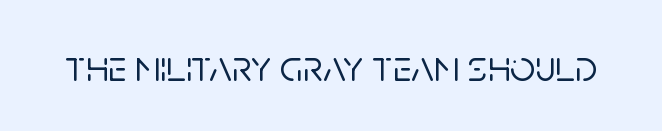
{"serif": "no", "italic": "no", "width": "normal", "stroke_contrast": "low", "x_height": "large", "monospaced": "no", "underline": "no", "letter_spacing": "normal", "letter_spacing_em": 0.0, "glyph_px": 44}
